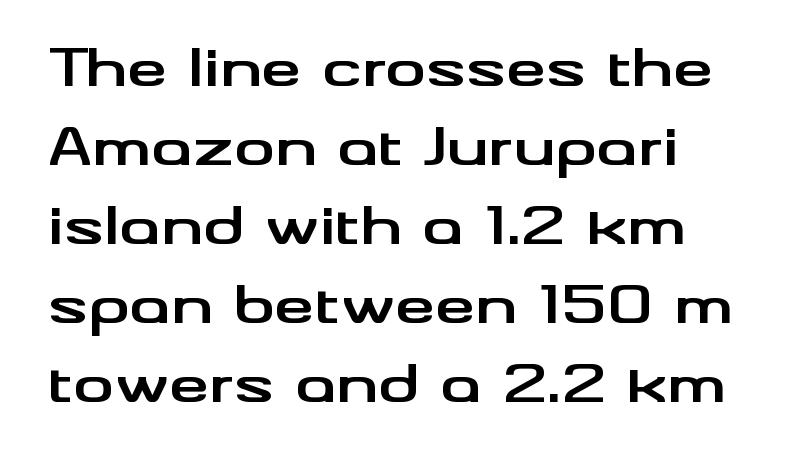
{"serif": "no", "italic": "no", "bold": "yes", "weight": "bold", "width": "wide", "stroke_contrast": "medium", "x_height": "small", "monospaced": "no", "underline": "no", "line_spacing": "normal", "line_spacing_ratio": 1.55, "letter_spacing": "normal", "letter_spacing_em": 0.0, "glyph_px": 51}
